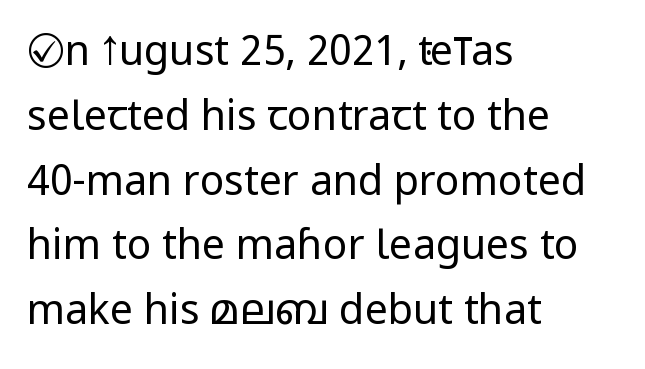
{"serif": "no", "italic": "no", "bold": "no", "weight": "regular", "width": "condensed", "stroke_contrast": "low", "underline": "no", "align": "left", "line_spacing": "normal", "line_spacing_ratio": 1.58, "letter_spacing": "normal", "letter_spacing_em": 0.0, "glyph_px": 41}
